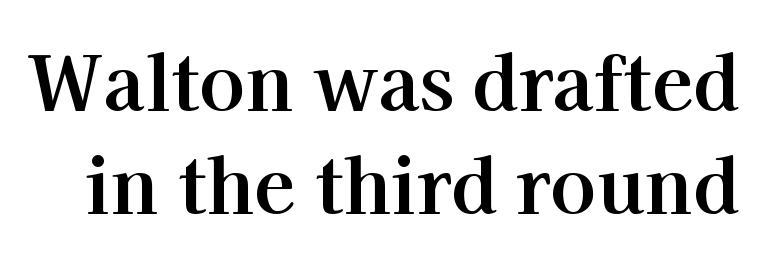
{"serif": "yes", "italic": "no", "bold": "yes", "weight": "bold", "width": "normal", "stroke_contrast": "high", "x_height": "medium", "monospaced": "no", "underline": "no", "line_spacing": "normal", "line_spacing_ratio": 1.35, "letter_spacing": "normal", "letter_spacing_em": 0.0, "glyph_px": 76}
